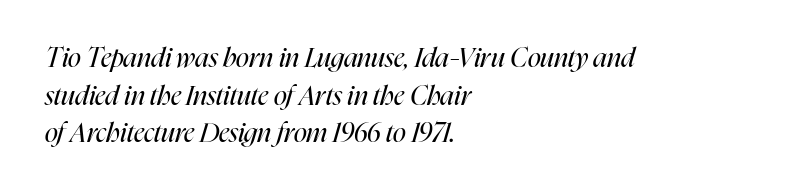
The image shows 27 px text type, italic (leaning right); set left-aligned, normal line spacing (1.39x), normal letter spacing, not underlined.
